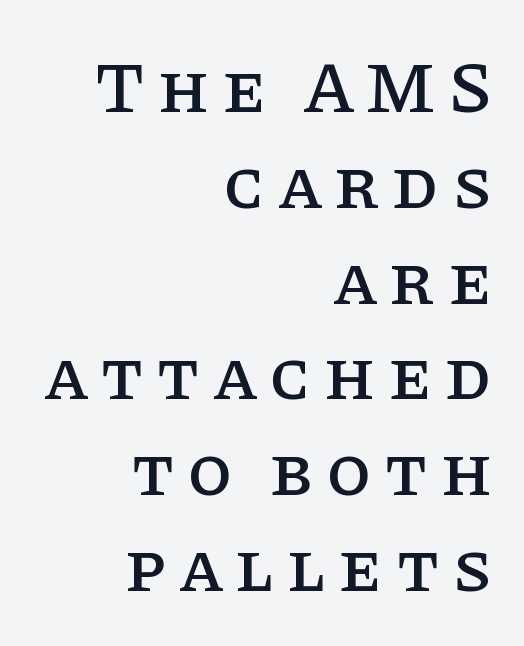
{"serif": "yes", "italic": "no", "width": "normal", "stroke_contrast": "low", "x_height": "large", "monospaced": "no", "underline": "no", "align": "right", "line_spacing": "normal", "line_spacing_ratio": 1.33, "glyph_px": 72}
